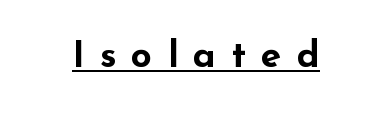
{"serif": "no", "italic": "no", "bold": "yes", "weight": "bold", "width": "wide", "stroke_contrast": "low", "x_height": "small", "monospaced": "no", "underline": "yes", "letter_spacing": "wide", "letter_spacing_em": 0.41, "glyph_px": 37}
